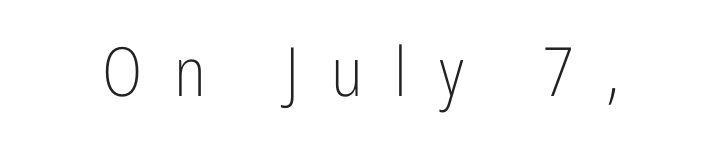
Q: Is the text bold? A: No.
Q: Is the text italic (slanted)? A: No, it is upright.
Q: Is the typeface a serif or a sans-serif typeface? A: Sans-serif.
Q: Is the text underlined? A: No.
Q: Is the spacing between letters normal or unusually wide? A: Unusually wide.
Q: Width (condensed, normal, or wide)? A: Condensed.
Q: Stroke contrast? A: Low.
Q: x-height? A: Medium.
Q: Monospaced? A: No.
